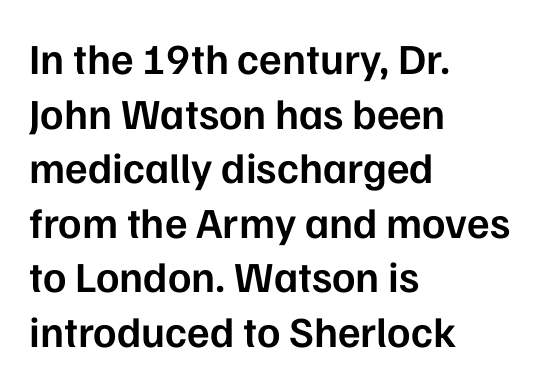
Typesetter's note: demi weight, one step under bold. A clean baseline with only descenders dipping below it. Examine the stroke ends and you'll find no serifs. This rendering leaves character spacing at its baseline value. Every stem runs plumb, perpendicular to the baseline. These lines are rendered in a variable-pitch font.
